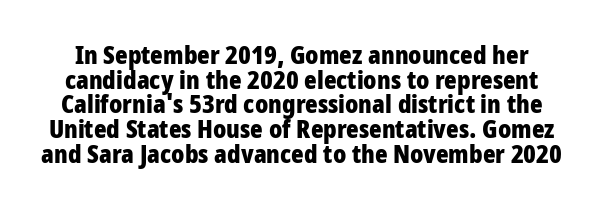
{"italic": "no", "bold": "yes", "underline": "no", "line_spacing": "tight", "line_spacing_ratio": 0.95, "letter_spacing": "normal", "letter_spacing_em": 0.0, "glyph_px": 26}
